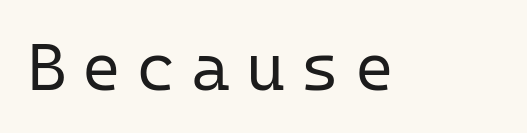
{"serif": "no", "italic": "no", "bold": "no", "weight": "regular", "width": "normal", "stroke_contrast": "low", "x_height": "medium", "monospaced": "yes", "underline": "no", "letter_spacing": "wide", "letter_spacing_em": 0.23, "glyph_px": 67}
